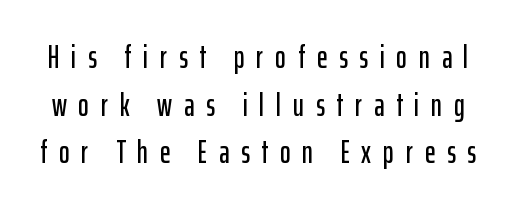
Q: Is the text italic (slanted)? A: No, it is upright.
Q: Is the typeface a serif or a sans-serif typeface? A: Sans-serif.
Q: Is the text underlined? A: No.
Q: Is the spacing between letters normal or unusually wide? A: Unusually wide.
Q: Is the spacing between lines tight, normal or loose? A: Normal.
Q: Width (condensed, normal, or wide)? A: Condensed.
Q: Stroke contrast? A: Low.
Q: x-height? A: Medium.
Q: Monospaced? A: No.
